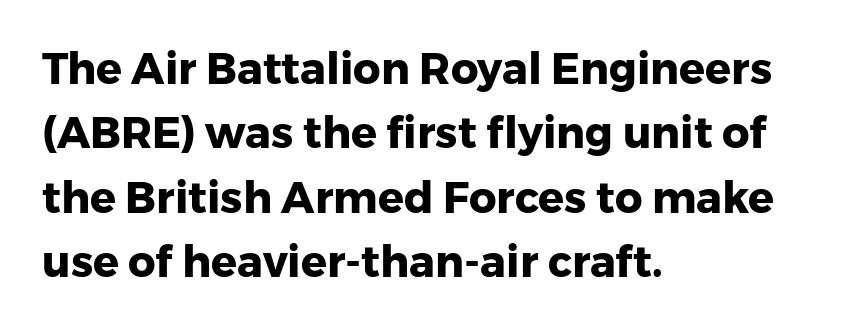
The image shows 43 px heavy sans-serif type, upright; set left-aligned, normal line spacing (1.5x), normal letter spacing, not underlined; low stroke contrast and a medium x-height.
